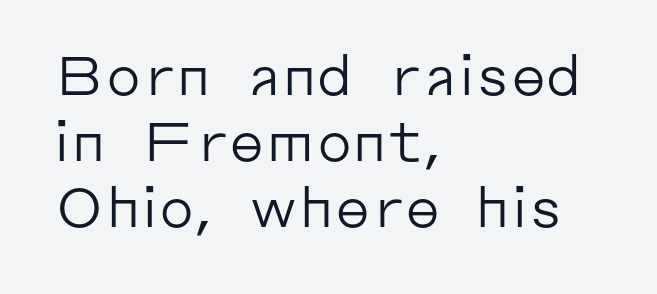
Tracking here is standard; glyphs follow each other at the usual distance. Here the designer chose a conventional face with non-uniform glyph widths. Font category for this specimen: sans-serif. This reads as an unemphasized weight, regular at the heaviest. You can tell it's not italic because the verticals are truly vertical. Just letters on the line, the space beneath them empty.
